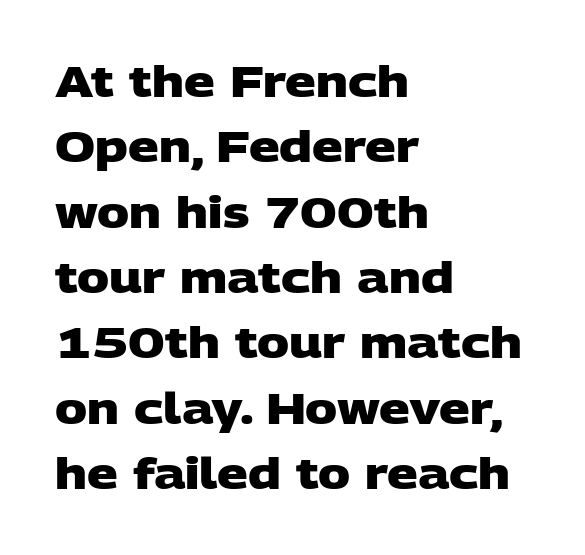
The image shows 43 px heavy, wide sans-serif type; set left-aligned, normal line spacing (1.52x), normal letter spacing, not underlined; low stroke contrast and a large x-height.
